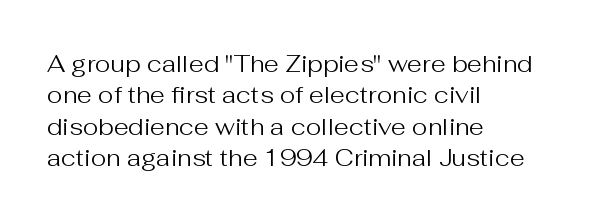
What stands out about the letter spacing? Nothing — it is the standard amount. Unmarked baselines from the first word to the last. The rendering anchors every line to the left-hand side. Regarding leading, the lines here are spaced in the standard way. Compared with a typical body face, this is equally light or lighter still. In terms of posture, this sample is upright.
